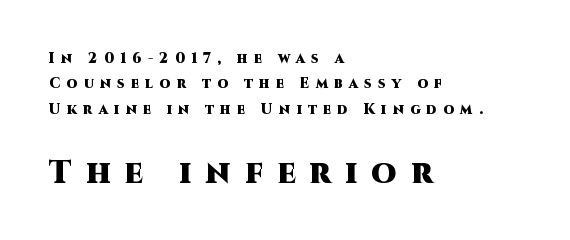
The letters stand straight up with perfectly vertical stems. Serifs: no, the terminals of the letterforms are clean. The paragraph shown leans on its left margin. Top chunk: small. Bottom chunk: large.
